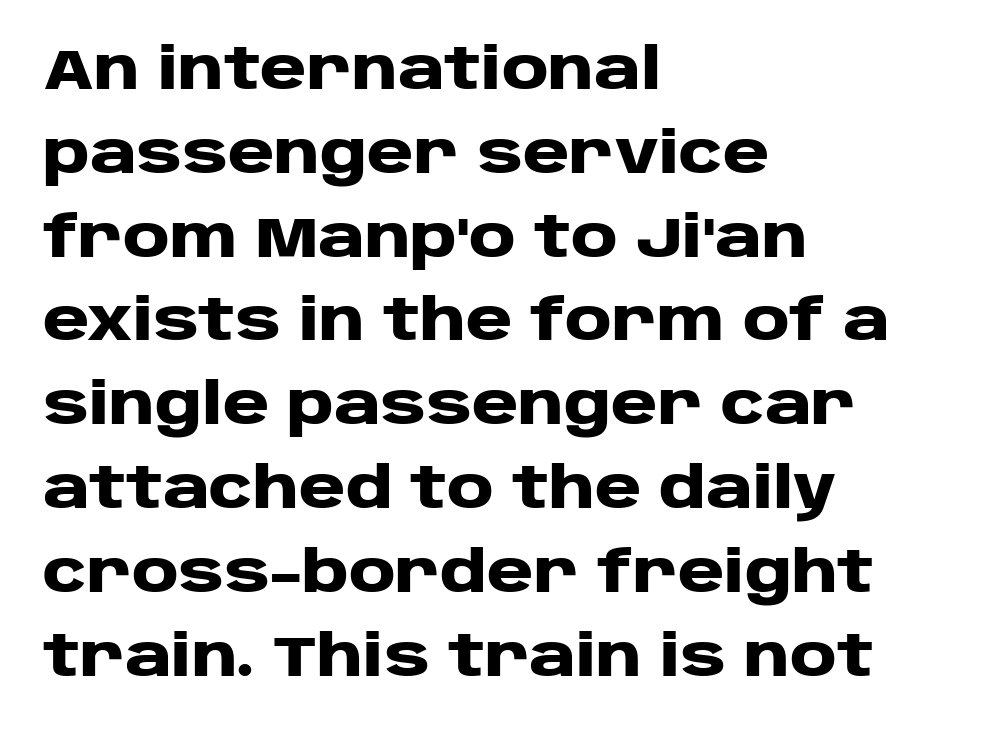
The image shows 57 px heavy, wide sans-serif type, upright; set left-aligned, normal line spacing (1.47x), normal letter spacing, not underlined; low stroke contrast and a large x-height.
